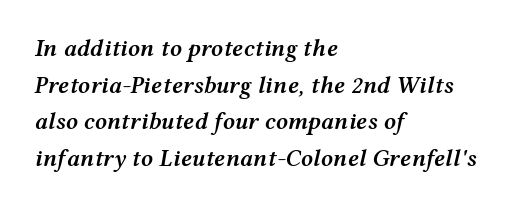
The face used here is rendered with its standard letterfit. Line beginnings align vertically; line endings do not. Compared with an ordinary text face, these strokes are moderately heavier — a semibold. Reading down the column, the eye jumps a familiar distance to each next line. The axis of the letterforms is tilted away from vertical.
